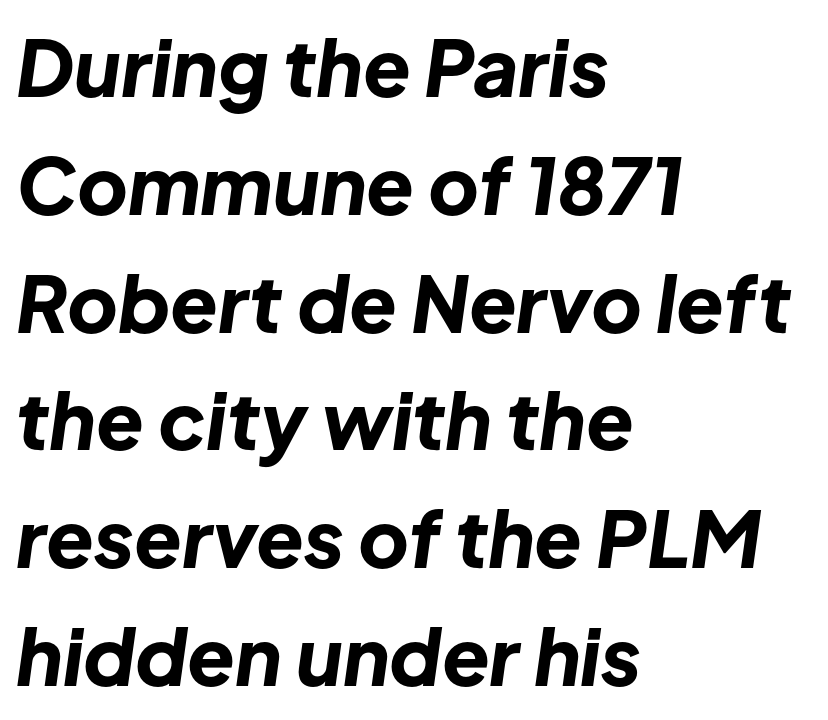
The image shows 78 px bold type, italic (leaning right); set left-aligned, normal line spacing (1.51x), normal letter spacing, not underlined; low stroke contrast and a medium x-height.
